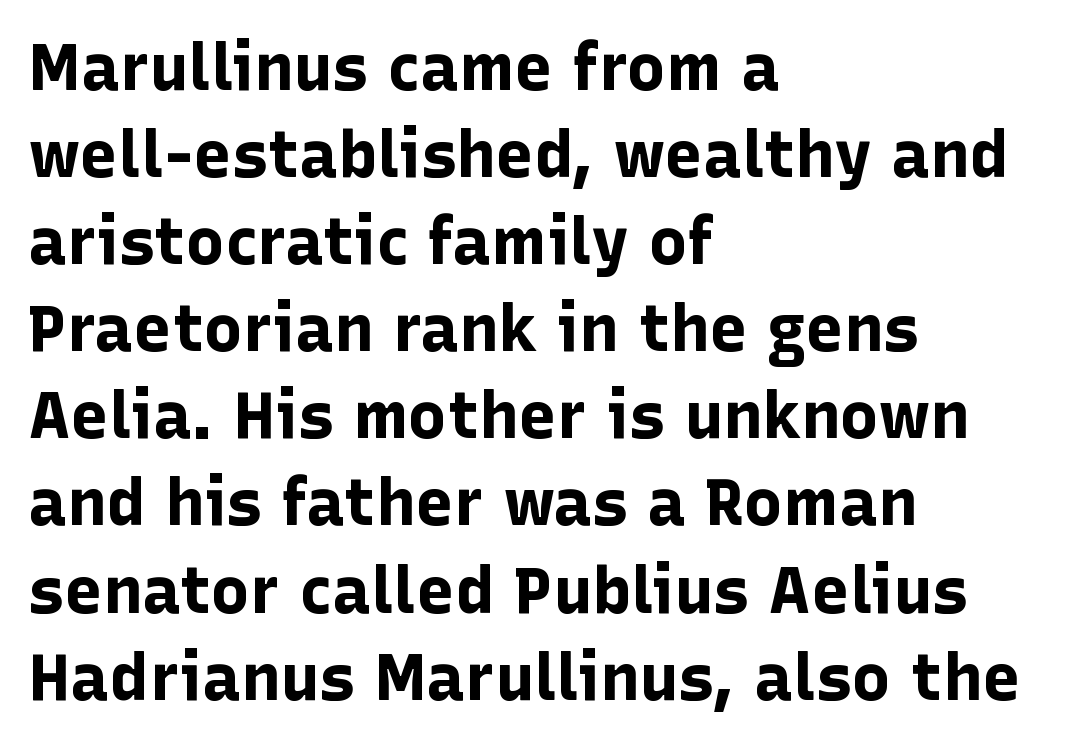
Q: Is the text bold? A: Yes.
Q: Is the text italic (slanted)? A: No, it is upright.
Q: Is the typeface a serif or a sans-serif typeface? A: Sans-serif.
Q: Is the text underlined? A: No.
Q: How is the paragraph aligned? A: Left-aligned.
Q: Is the spacing between letters normal or unusually wide? A: Normal.
Q: Is the spacing between lines tight, normal or loose? A: Normal.
Q: Width (condensed, normal, or wide)? A: Normal.
Q: Stroke contrast? A: Low.
Q: x-height? A: Medium.
Q: Monospaced? A: No.
